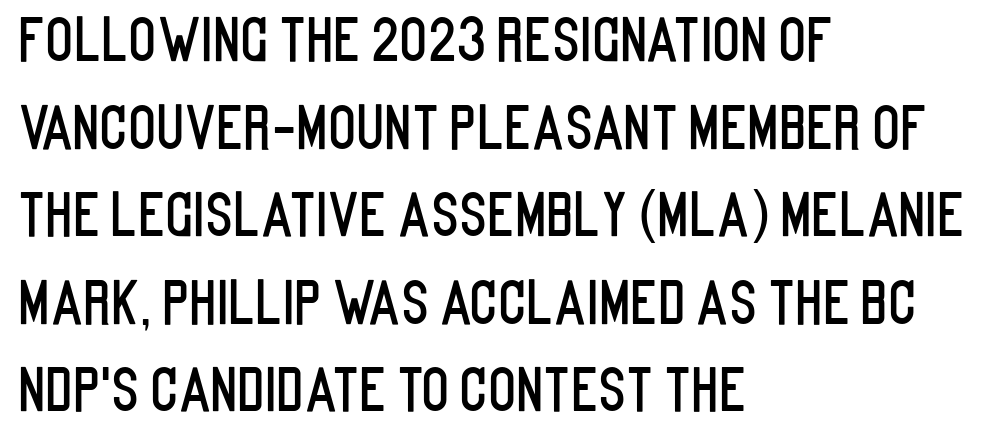
{"serif": "no", "italic": "no", "width": "condensed", "stroke_contrast": "low", "x_height": "large", "monospaced": "no", "underline": "no", "align": "left", "line_spacing": "normal", "line_spacing_ratio": 1.51, "letter_spacing": "normal", "letter_spacing_em": 0.0, "glyph_px": 58}
